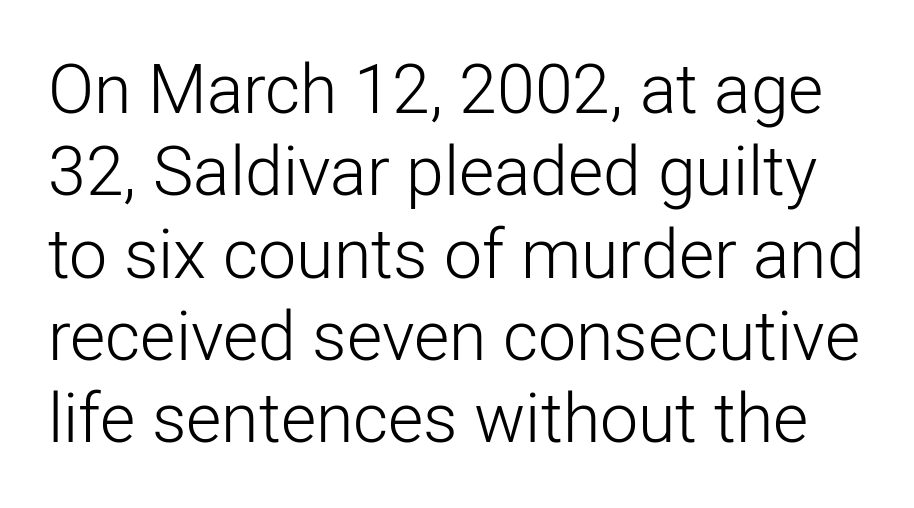
You could not count columns in this text — the font is proportionally spaced. The font is comparable to plain body text, perhaps lighter. The string is rendered with underlining switched off. Are there feet on the stems? There aren't — it's a sans. The type is set solid horizontally, with unmodified tracking.
